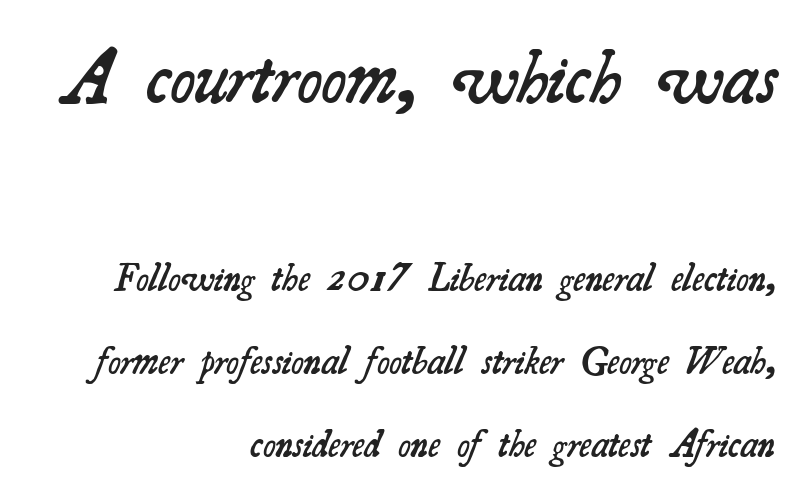
Q: Is the text bold? A: Semi-bold.
Q: Is the typeface a serif or a sans-serif typeface? A: Serif.
Q: Is the text underlined? A: No.
Q: How is the paragraph aligned? A: Right-aligned.
Q: Is the spacing between letters normal or unusually wide? A: Normal.
Q: Is the spacing between lines tight, normal or loose? A: Loose.
Q: Which block of text is set in a larger size, the first (top) or the second (bottom)? A: The first (top) one.
Q: Width (condensed, normal, or wide)? A: Normal.
Q: Stroke contrast? A: Medium.
Q: x-height? A: Small.
Q: Monospaced? A: No.
